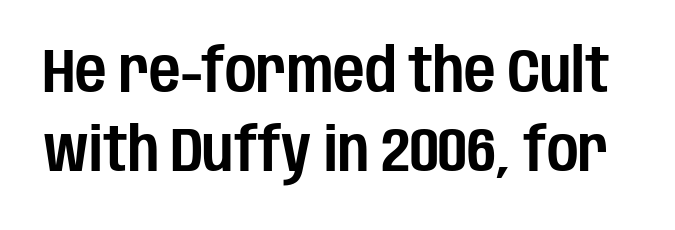
{"serif": "no", "italic": "no", "width": "condensed", "stroke_contrast": "low", "x_height": "large", "monospaced": "no", "underline": "no", "line_spacing": "normal", "line_spacing_ratio": 1.3, "letter_spacing": "normal", "letter_spacing_em": 0.0, "glyph_px": 61}
